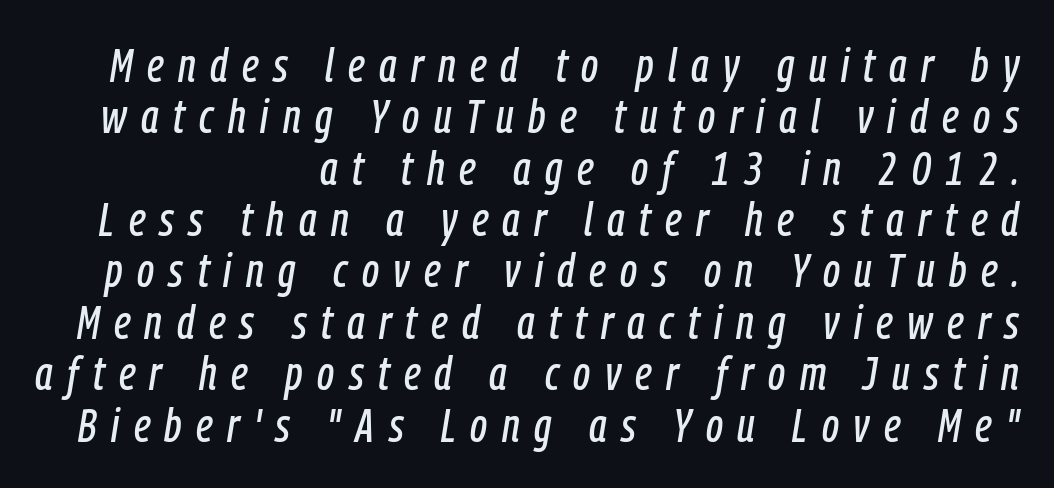
Q: Is the text italic (slanted)? A: Yes, it leans right by about 9 degrees.
Q: Is the text underlined? A: No.
Q: How is the paragraph aligned? A: Right-aligned.
Q: Is the spacing between letters normal or unusually wide? A: Unusually wide.
Q: Is the spacing between lines tight, normal or loose? A: Tight.
Q: Width (condensed, normal, or wide)? A: Condensed.
Q: Stroke contrast? A: Low.
Q: x-height? A: Medium.
Q: Monospaced? A: No.
